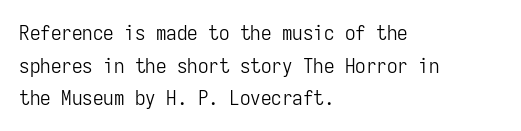
The image shows 21 px text type, upright; set left-aligned, normal line spacing (1.55x), normal letter spacing, not underlined.
